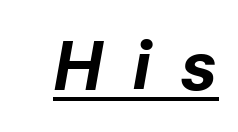
The image shows 70 px bold type, italic (leaning right); set unusually wide letter spacing (+0.41 em), underlined; low stroke contrast and a medium x-height.
